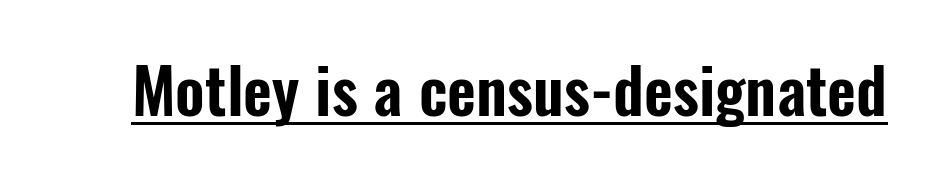
{"serif": "no", "italic": "no", "width": "condensed", "stroke_contrast": "low", "x_height": "medium", "monospaced": "no", "underline": "yes", "letter_spacing": "normal", "letter_spacing_em": 0.0, "glyph_px": 63}
